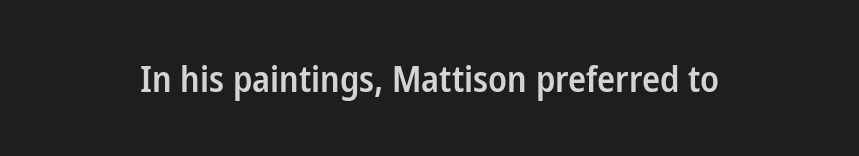
The image shows 36 px semibold, condensed sans-serif type, upright; set normal letter spacing, not underlined; low stroke contrast and a medium x-height.
